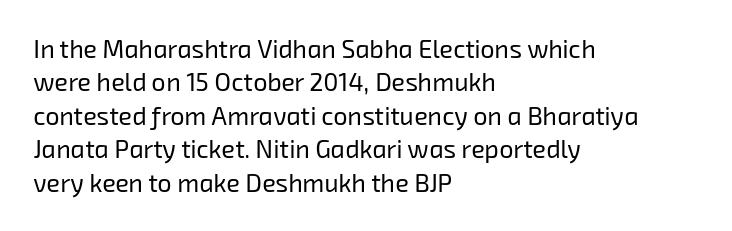
Q: Is the text bold? A: No.
Q: Is the text underlined? A: No.
Q: How is the paragraph aligned? A: Left-aligned.
Q: Is the spacing between letters normal or unusually wide? A: Normal.
Q: Is the spacing between lines tight, normal or loose? A: Normal.
